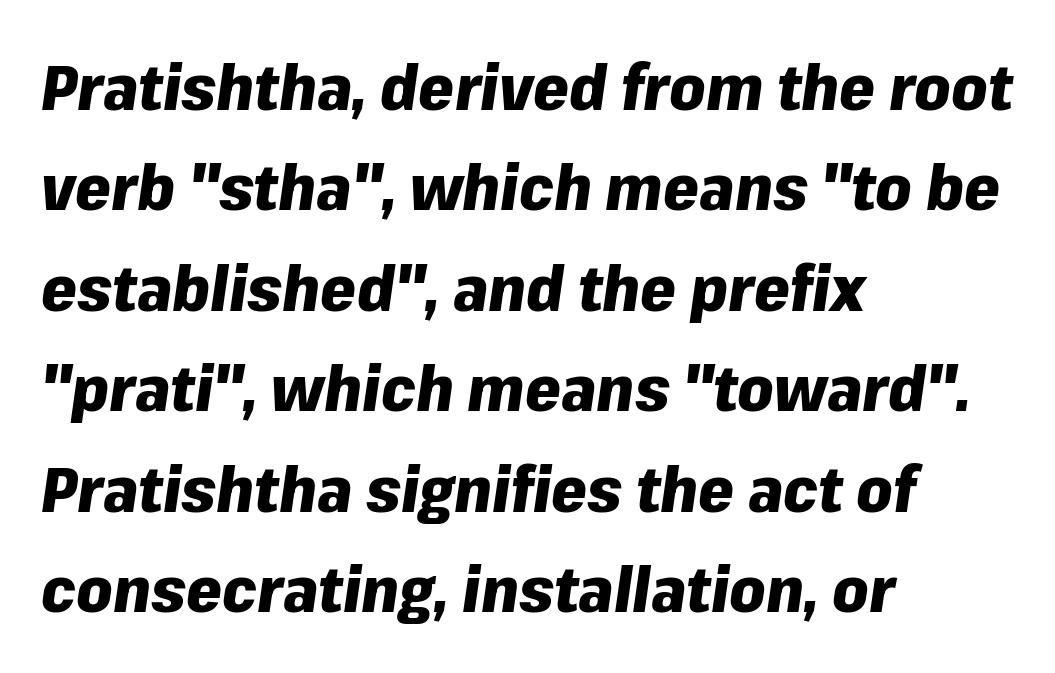
Q: Is the text bold? A: Yes.
Q: Is the text italic (slanted)? A: Yes, it leans right by about 8 degrees.
Q: Is the text underlined? A: No.
Q: How is the paragraph aligned? A: Left-aligned.
Q: Is the spacing between letters normal or unusually wide? A: Normal.
Q: Is the spacing between lines tight, normal or loose? A: Normal.
Q: Width (condensed, normal, or wide)? A: Normal.
Q: Stroke contrast? A: Low.
Q: x-height? A: Medium.
Q: Monospaced? A: No.
